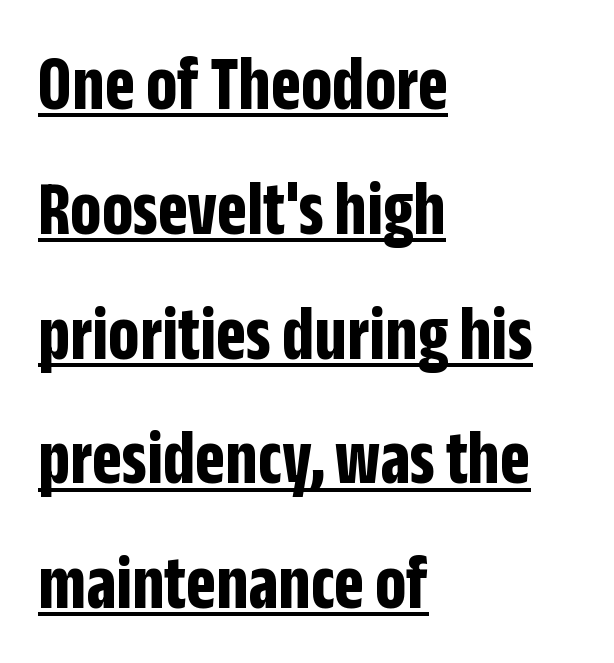
The image shows 78 px bold, condensed sans-serif type, upright; set left-aligned, normal line spacing (1.6x), normal letter spacing, underlined; low stroke contrast and a large x-height.
